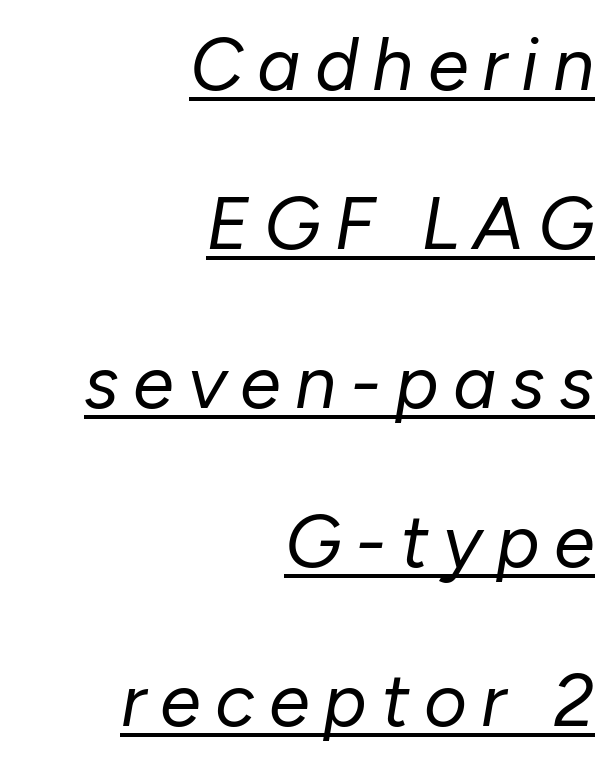
{"italic": "yes", "lean": "right", "slant_degrees": 10, "bold": "no", "weight": "regular", "width": "normal", "stroke_contrast": "low", "x_height": "medium", "monospaced": "no", "underline": "yes", "align": "right", "line_spacing": "loose", "line_spacing_ratio": 2.15, "glyph_px": 74}
